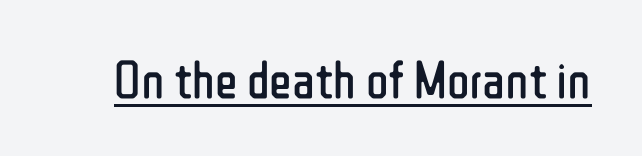
Here the designer chose a conventional face with non-uniform glyph widths. This is the regular roman posture of the typeface. Quick note: underline on. Serif or sans? Sans — the stroke terminals are bare.
